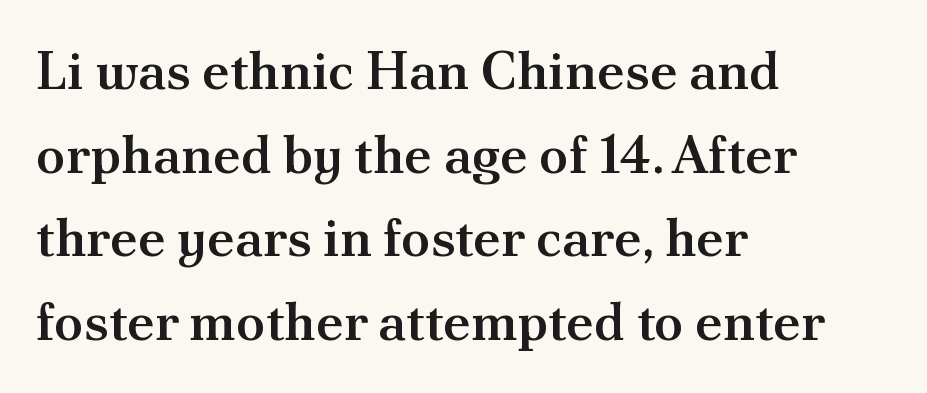
Q: Is the text bold? A: Semi-bold.
Q: Is the text italic (slanted)? A: No, it is upright.
Q: Is the typeface a serif or a sans-serif typeface? A: Serif.
Q: Is the text underlined? A: No.
Q: How is the paragraph aligned? A: Left-aligned.
Q: Is the spacing between letters normal or unusually wide? A: Normal.
Q: Is the spacing between lines tight, normal or loose? A: Normal.
Q: Width (condensed, normal, or wide)? A: Normal.
Q: Stroke contrast? A: Medium.
Q: x-height? A: Small.
Q: Monospaced? A: No.
